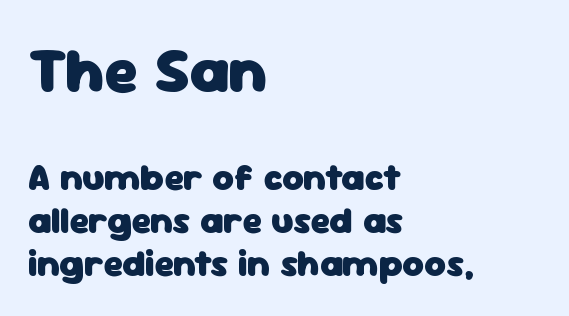
Q: Is the text bold? A: Yes.
Q: Is the text italic (slanted)? A: No, it is upright.
Q: Is the typeface a serif or a sans-serif typeface? A: Sans-serif.
Q: Is the text underlined? A: No.
Q: How is the paragraph aligned? A: Left-aligned.
Q: Is the spacing between letters normal or unusually wide? A: Normal.
Q: Which block of text is set in a larger size, the first (top) or the second (bottom)? A: The first (top) one.
Q: Width (condensed, normal, or wide)? A: Normal.
Q: Stroke contrast? A: Low.
Q: x-height? A: Medium.
Q: Monospaced? A: No.
